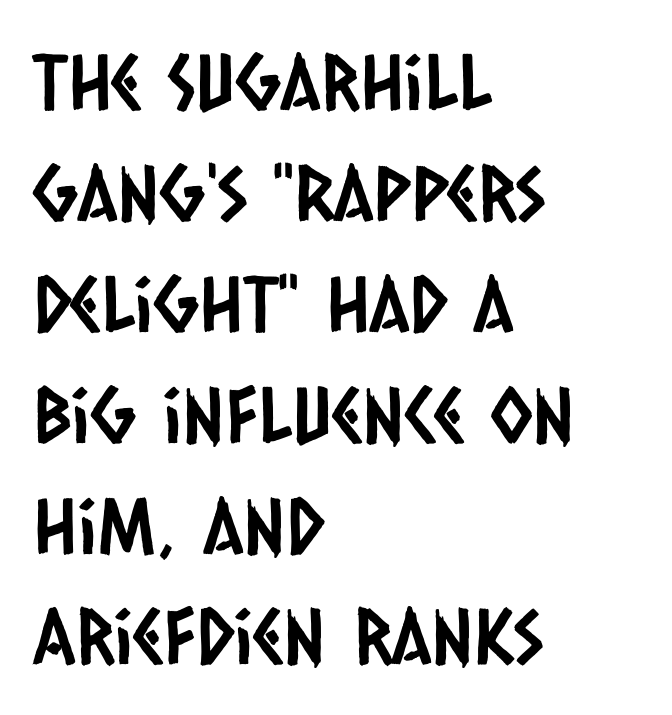
{"serif": "no", "width": "condensed", "stroke_contrast": "low", "x_height": "large", "monospaced": "no", "underline": "no", "align": "left", "line_spacing": "normal", "line_spacing_ratio": 1.44, "letter_spacing": "normal", "letter_spacing_em": 0.0, "glyph_px": 77}
